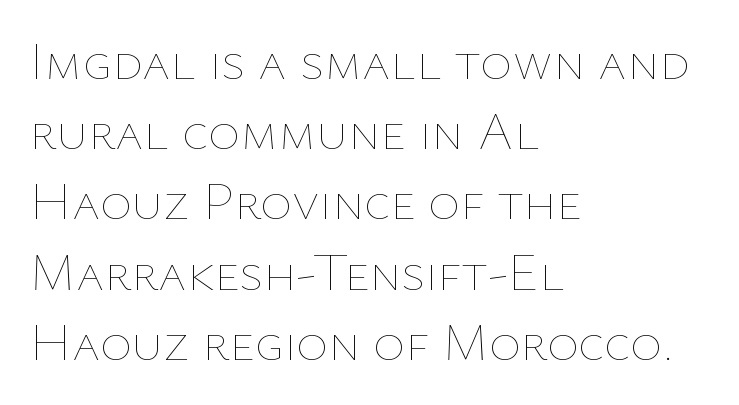
Line starts are locked; line ends wander. Honestly, the letter spacing is just normal — you wouldn't notice it. Normally led — the rows are evenly, conventionally spaced. Stems and bowls with no extra thickness — not bold. The letters advance in unequal steps, a hallmark of proportional type.
